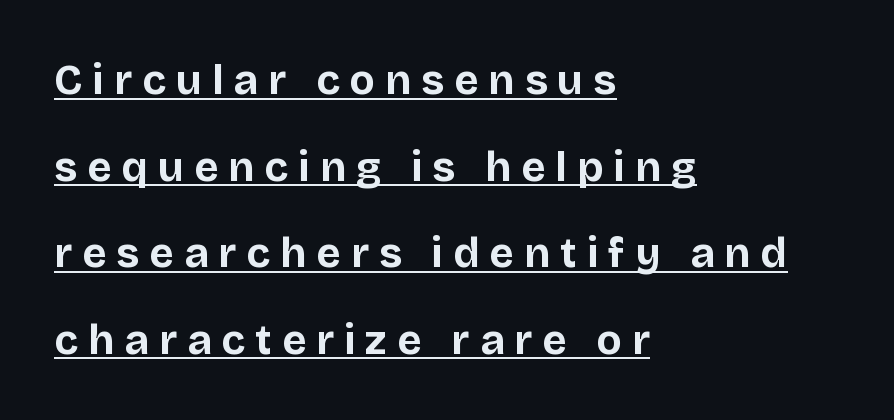
{"serif": "no", "italic": "no", "bold": "yes", "weight": "bold", "width": "normal", "stroke_contrast": "low", "x_height": "large", "monospaced": "no", "underline": "yes", "align": "left", "line_spacing": "loose", "line_spacing_ratio": 2.06, "letter_spacing": "wide", "letter_spacing_em": 0.24, "glyph_px": 42}
